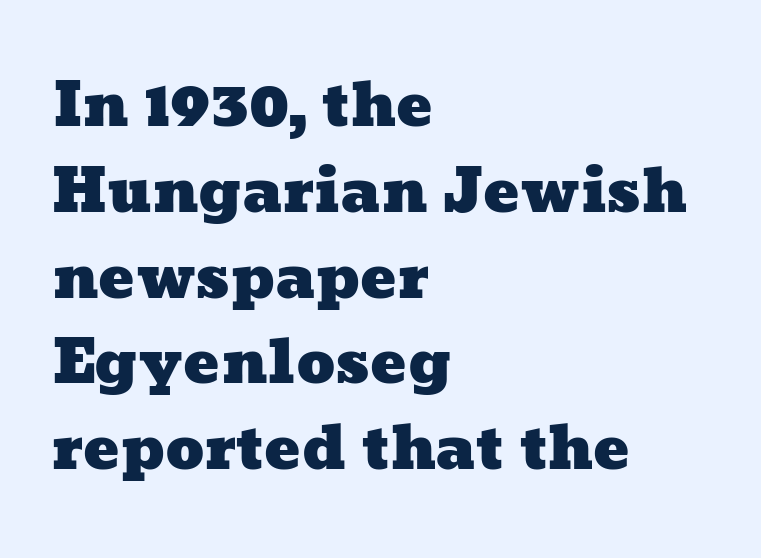
The letterforms sit shoulder to shoulder at normal distance. How would I describe the line gaps? Plain and ordinary. Do the characters align in a grid? No, the font is proportional. Honestly, there is no underline to notice here at all. Reading down the block, your eye returns to a fixed left position each line.
